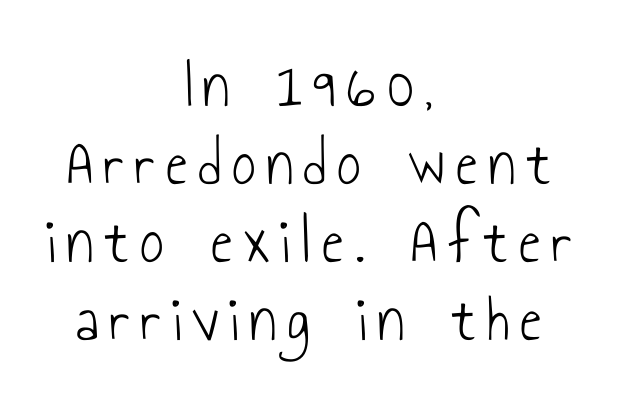
Q: Is the text bold? A: No.
Q: Is the text italic (slanted)? A: No, it is upright.
Q: Is the typeface a serif or a sans-serif typeface? A: Sans-serif.
Q: Is the text underlined? A: No.
Q: How is the paragraph aligned? A: Centered.
Q: Width (condensed, normal, or wide)? A: Condensed.
Q: Stroke contrast? A: Low.
Q: x-height? A: Small.
Q: Monospaced? A: No.
